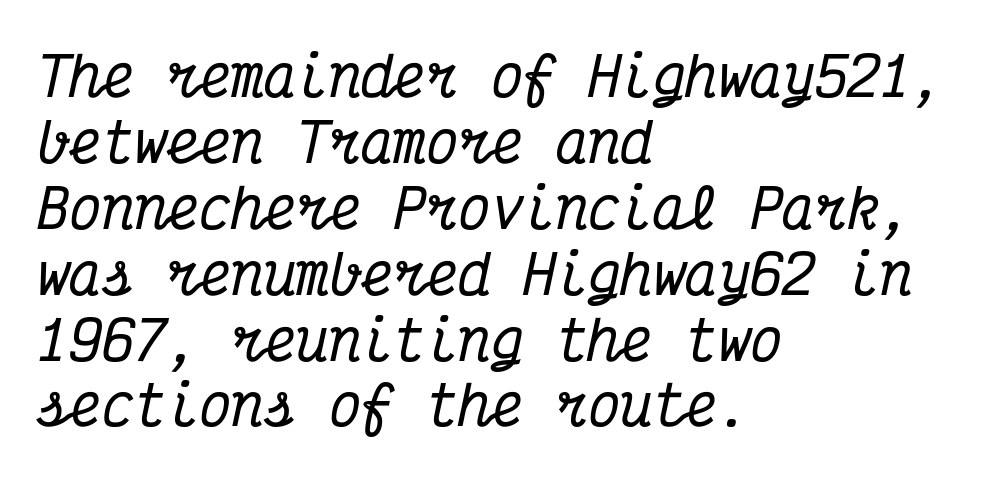
{"serif": "yes", "italic": "yes", "lean": "right", "slant_degrees": 12, "width": "condensed", "stroke_contrast": "medium", "x_height": "medium", "monospaced": "yes", "underline": "no", "align": "left", "line_spacing_ratio": 1.22, "letter_spacing": "normal", "letter_spacing_em": 0.0, "glyph_px": 54}
